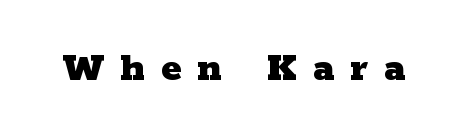
{"serif": "yes", "italic": "no", "bold": "yes", "weight": "heavy", "width": "wide", "stroke_contrast": "low", "x_height": "medium", "monospaced": "no", "underline": "no", "letter_spacing": "wide", "letter_spacing_em": 0.37, "glyph_px": 43}
